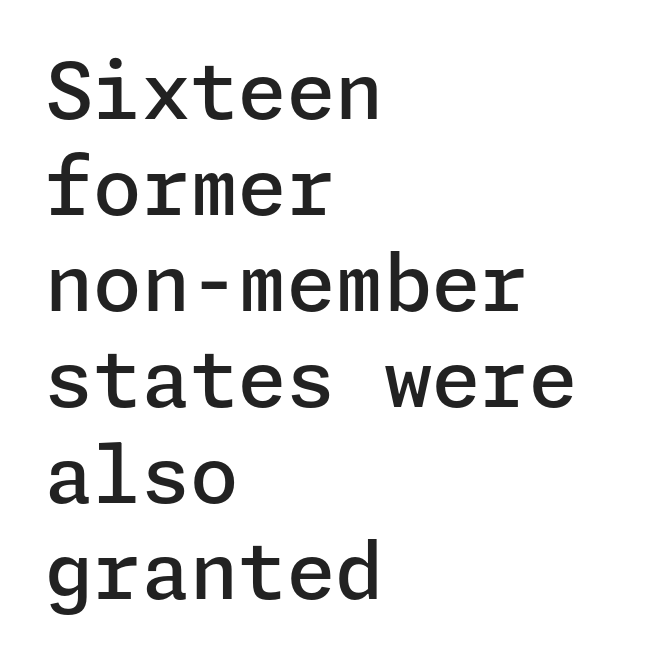
Q: Is the text bold? A: Semi-bold.
Q: Is the text italic (slanted)? A: No, it is upright.
Q: Is the typeface a serif or a sans-serif typeface? A: Sans-serif.
Q: Is the text underlined? A: No.
Q: How is the paragraph aligned? A: Left-aligned.
Q: Is the spacing between letters normal or unusually wide? A: Normal.
Q: Width (condensed, normal, or wide)? A: Normal.
Q: Stroke contrast? A: Low.
Q: x-height? A: Medium.
